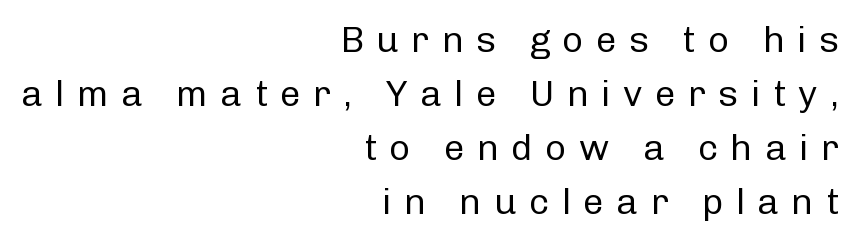
{"serif": "no", "italic": "no", "bold": "no", "weight": "regular", "width": "normal", "stroke_contrast": "low", "x_height": "medium", "monospaced": "no", "underline": "no", "align": "right", "line_spacing": "normal", "line_spacing_ratio": 1.46, "letter_spacing": "wide", "letter_spacing_em": 0.33, "glyph_px": 37}
